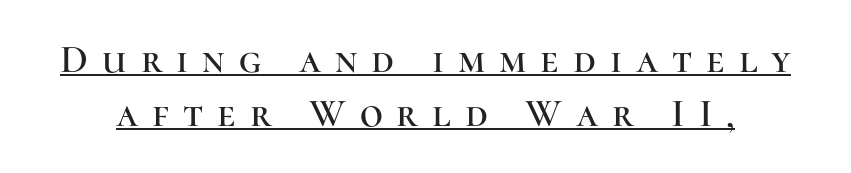
Italic? Not at all — the glyphs are vertical. The rendering uses natural spacing where letterforms have individual widths. Caption: lettering with a line underneath. Display-style spreading of the glyphs; the letterfit is very open. Small tapered or slab feet sit at the stroke ends, so this counts as serif. Compared with typical paragraphs, the rows here are spaced about the same.
